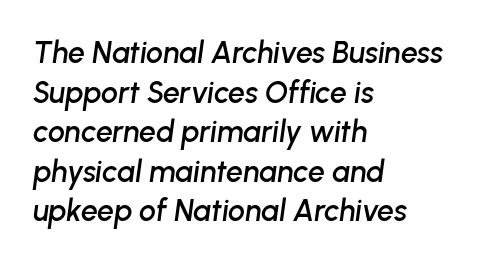
Q: Is the text italic (slanted)? A: Yes, it leans right by about 8 degrees.
Q: Is the text underlined? A: No.
Q: How is the paragraph aligned? A: Left-aligned.
Q: Is the spacing between letters normal or unusually wide? A: Normal.
Q: Is the spacing between lines tight, normal or loose? A: Normal.
Q: Width (condensed, normal, or wide)? A: Normal.
Q: Stroke contrast? A: Low.
Q: x-height? A: Medium.
Q: Monospaced? A: No.
